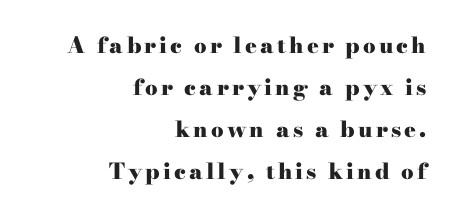
{"italic": "no", "bold": "yes", "underline": "no", "align": "right", "line_spacing": "loose", "line_spacing_ratio": 1.91, "glyph_px": 22}
